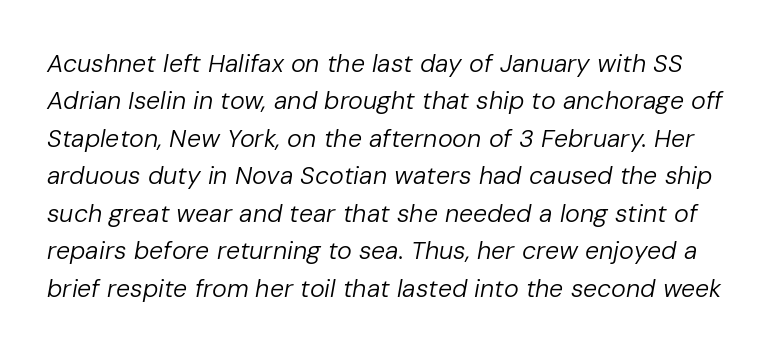
Q: Is the text bold? A: No.
Q: Is the text italic (slanted)? A: Yes, it leans right by about 10 degrees.
Q: Is the text underlined? A: No.
Q: Is the spacing between letters normal or unusually wide? A: Normal.
Q: Is the spacing between lines tight, normal or loose? A: Normal.
